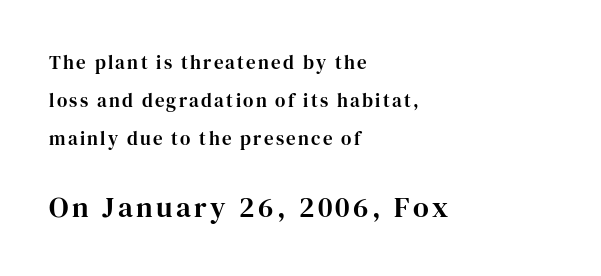
{"serif": "yes", "italic": "no", "width": "normal", "stroke_contrast": "high", "x_height": "medium", "monospaced": "no", "underline": "no", "align": "left", "line_spacing": "loose", "line_spacing_ratio": 1.99, "larger_block": "second", "size_ratio": 1.53, "glyph_px": 29}
